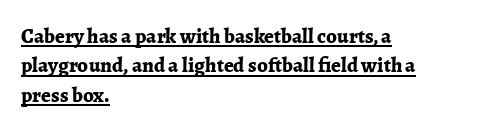
The image shows 21 px bold type, upright; set left-aligned, normal line spacing (1.4x), normal letter spacing, underlined.
